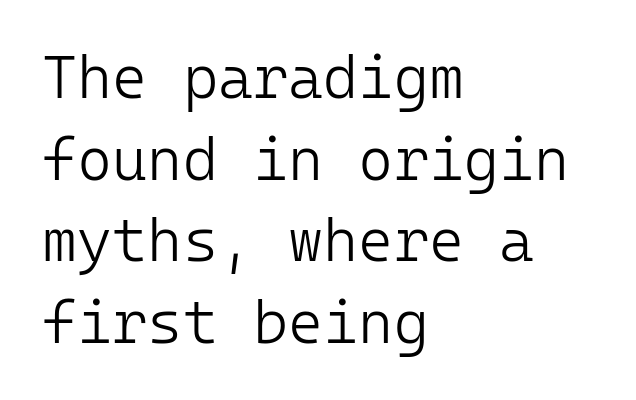
{"serif": "no", "italic": "no", "bold": "no", "weight": "light", "width": "normal", "stroke_contrast": "low", "x_height": "medium", "monospaced": "yes", "underline": "no", "align": "left", "line_spacing": "normal", "line_spacing_ratio": 1.36, "letter_spacing": "normal", "letter_spacing_em": 0.0, "glyph_px": 60}
